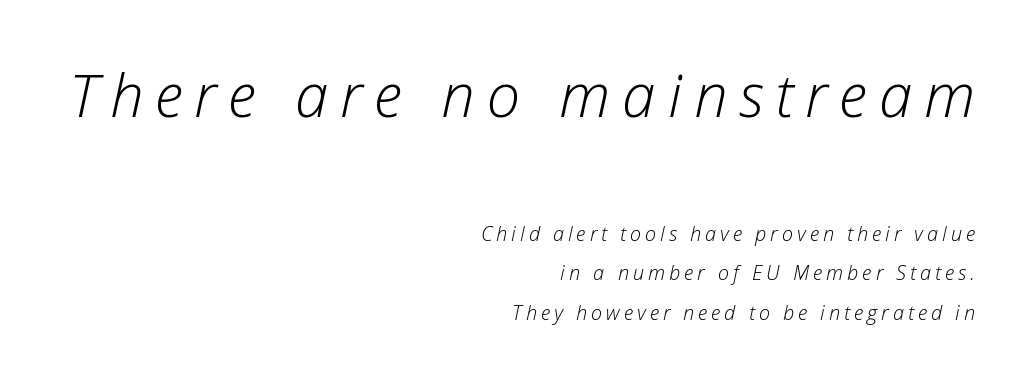
Q: Is the text bold? A: No.
Q: Is the text italic (slanted)? A: Yes, it leans right by about 12 degrees.
Q: Is the text underlined? A: No.
Q: How is the paragraph aligned? A: Right-aligned.
Q: Is the spacing between letters normal or unusually wide? A: Unusually wide.
Q: Is the spacing between lines tight, normal or loose? A: Loose.
Q: Which block of text is set in a larger size, the first (top) or the second (bottom)? A: The first (top) one.
Q: Width (condensed, normal, or wide)? A: Normal.
Q: Stroke contrast? A: Low.
Q: x-height? A: Medium.
Q: Monospaced? A: No.
